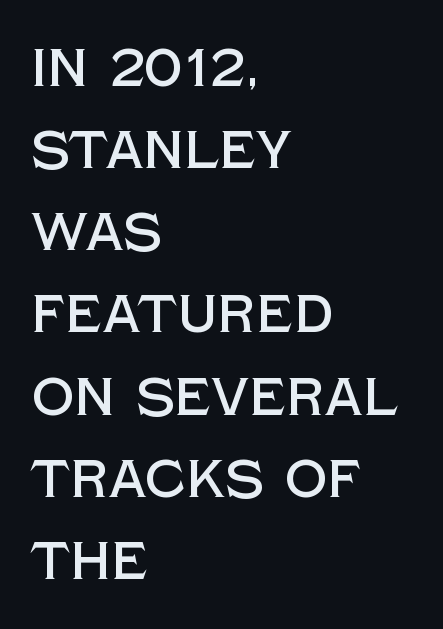
Q: Is the text italic (slanted)? A: No, it is upright.
Q: Is the typeface a serif or a sans-serif typeface? A: Sans-serif.
Q: Is the text underlined? A: No.
Q: How is the paragraph aligned? A: Left-aligned.
Q: Is the spacing between letters normal or unusually wide? A: Normal.
Q: Is the spacing between lines tight, normal or loose? A: Normal.
Q: Width (condensed, normal, or wide)? A: Normal.
Q: x-height? A: Large.
Q: Monospaced? A: No.
